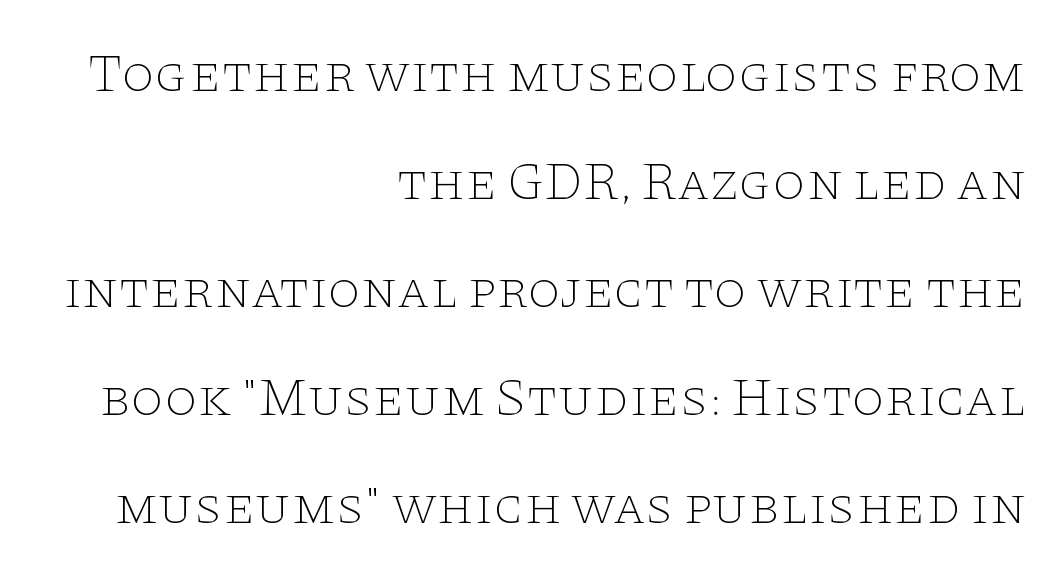
Check under the words: just untouched page. The rendering keeps characters at their native spacing. Look at the bottom of the vertical strokes: they flare into serifs here. The letters advance in unequal steps, a hallmark of proportional type. This reads as an unemphasized weight, regular at the heaviest.
